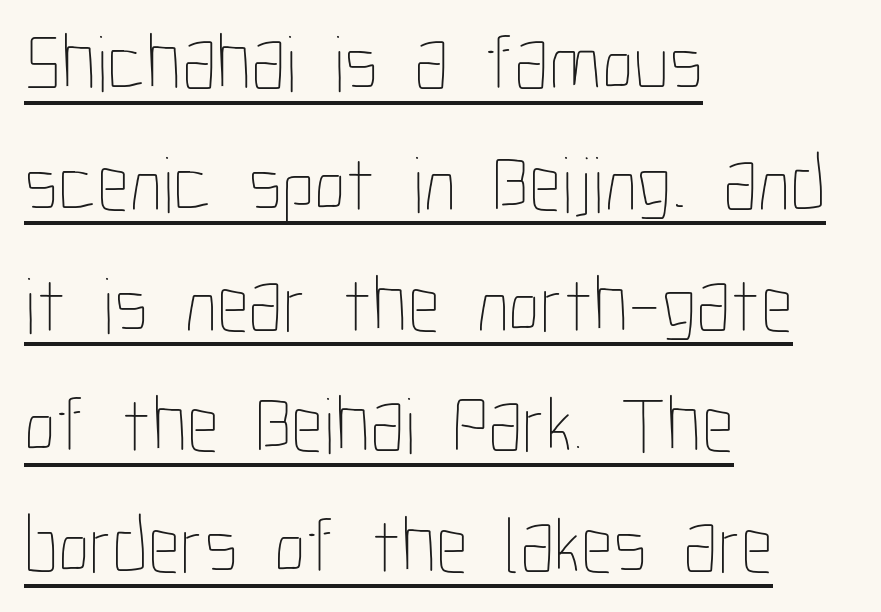
{"italic": "no", "bold": "no", "weight": "thin", "width": "condensed", "stroke_contrast": "low", "x_height": "medium", "monospaced": "no", "underline": "yes", "align": "left", "line_spacing": "normal", "line_spacing_ratio": 1.51, "letter_spacing": "normal", "letter_spacing_em": 0.0, "glyph_px": 80}
